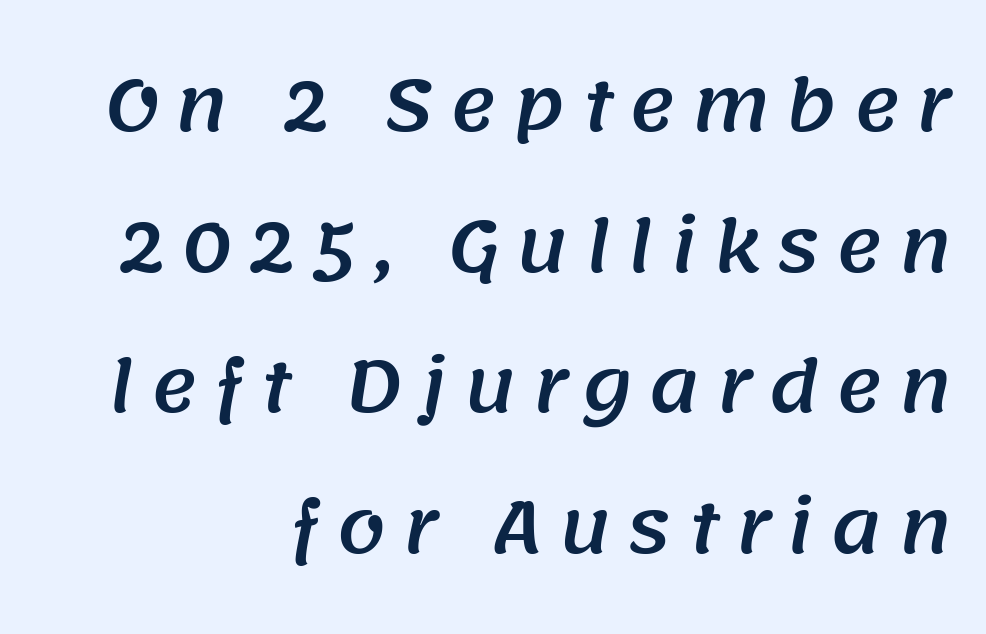
The image shows 70 px sans-serif type; set right-aligned, loose line spacing (2.01x), unusually wide letter spacing (+0.23 em), not underlined; medium stroke contrast and a large x-height.
